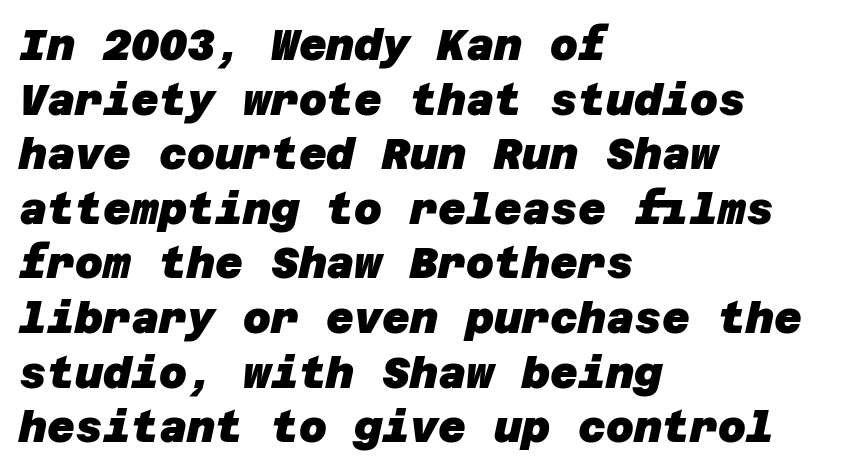
Q: Is the text bold? A: Yes.
Q: Is the typeface a serif or a sans-serif typeface? A: Sans-serif.
Q: Is the text underlined? A: No.
Q: How is the paragraph aligned? A: Left-aligned.
Q: Is the spacing between letters normal or unusually wide? A: Normal.
Q: Is the spacing between lines tight, normal or loose? A: Normal.
Q: Width (condensed, normal, or wide)? A: Normal.
Q: Stroke contrast? A: Low.
Q: x-height? A: Large.
